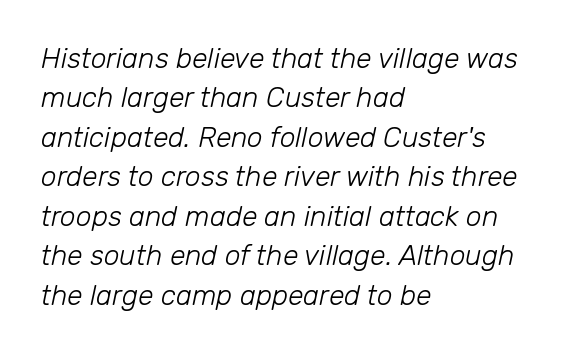
Q: Is the text bold? A: No.
Q: Is the text italic (slanted)? A: Yes, it leans right by about 12 degrees.
Q: Is the text underlined? A: No.
Q: How is the paragraph aligned? A: Left-aligned.
Q: Is the spacing between letters normal or unusually wide? A: Normal.
Q: Is the spacing between lines tight, normal or loose? A: Normal.
Q: Width (condensed, normal, or wide)? A: Normal.
Q: Stroke contrast? A: Low.
Q: x-height? A: Medium.
Q: Monospaced? A: No.
